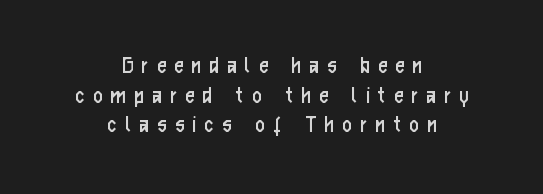
The image shows 25 px text type, upright; set centered, line spacing 1.19x, unusually wide letter spacing (+0.35 em), not underlined.
